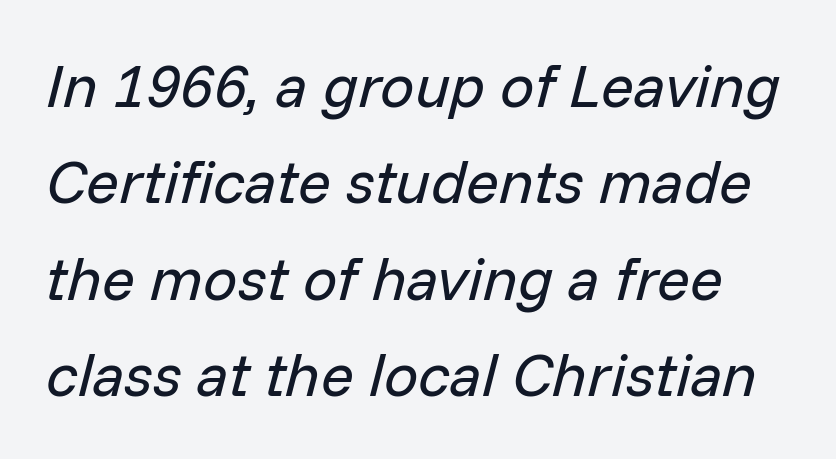
The image shows 61 px regular-weight type, italic (leaning right); set normal line spacing (1.58x), normal letter spacing, not underlined; low stroke contrast and a medium x-height.
